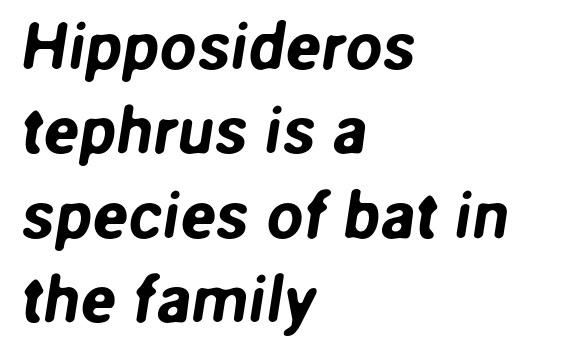
Q: Is the typeface a serif or a sans-serif typeface? A: Sans-serif.
Q: Is the text underlined? A: No.
Q: How is the paragraph aligned? A: Left-aligned.
Q: Is the spacing between letters normal or unusually wide? A: Normal.
Q: Is the spacing between lines tight, normal or loose? A: Normal.
Q: Width (condensed, normal, or wide)? A: Normal.
Q: Stroke contrast? A: Low.
Q: x-height? A: Medium.
Q: Monospaced? A: No.
